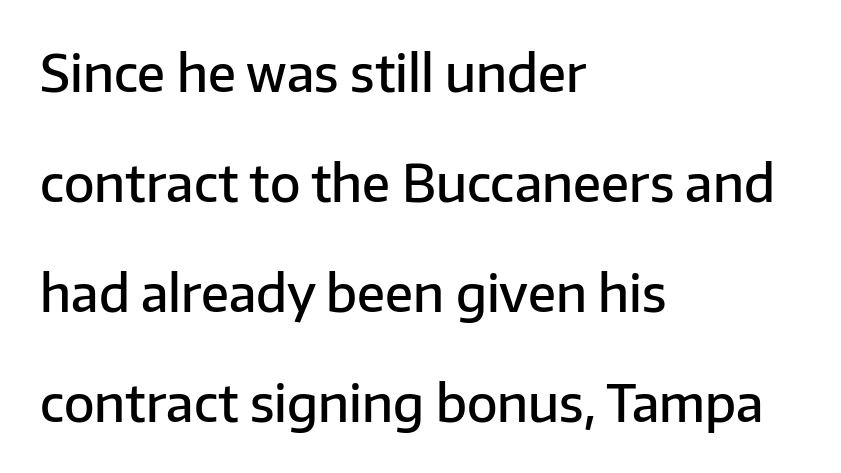
Q: Is the text bold? A: Semi-bold.
Q: Is the text italic (slanted)? A: No, it is upright.
Q: Is the typeface a serif or a sans-serif typeface? A: Sans-serif.
Q: Is the text underlined? A: No.
Q: How is the paragraph aligned? A: Left-aligned.
Q: Is the spacing between letters normal or unusually wide? A: Normal.
Q: Is the spacing between lines tight, normal or loose? A: Loose.
Q: Width (condensed, normal, or wide)? A: Normal.
Q: Stroke contrast? A: Low.
Q: x-height? A: Medium.
Q: Monospaced? A: No.
